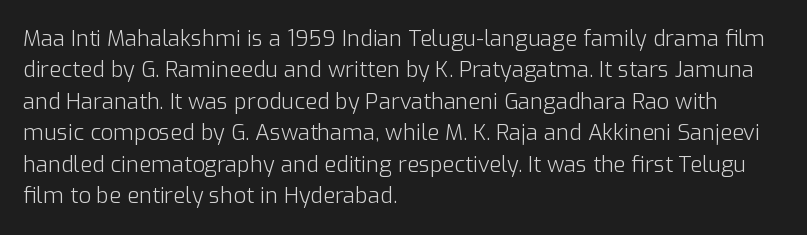
The image shows 22 px text type, upright; set left-aligned, normal line spacing (1.43x), normal letter spacing, not underlined.
